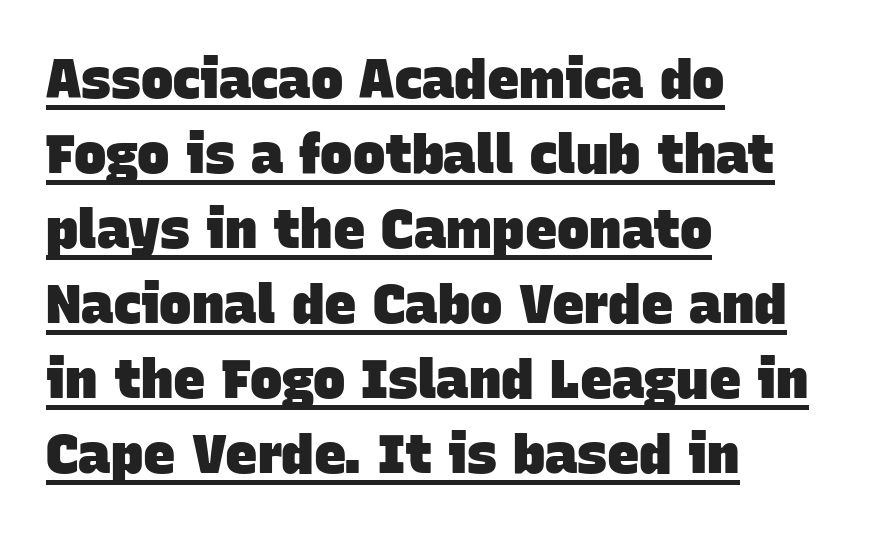
Q: Is the text bold? A: Yes.
Q: Is the typeface a serif or a sans-serif typeface? A: Sans-serif.
Q: Is the text underlined? A: Yes.
Q: How is the paragraph aligned? A: Left-aligned.
Q: Is the spacing between letters normal or unusually wide? A: Normal.
Q: Is the spacing between lines tight, normal or loose? A: Normal.
Q: Width (condensed, normal, or wide)? A: Normal.
Q: Stroke contrast? A: Low.
Q: x-height? A: Large.
Q: Monospaced? A: No.
